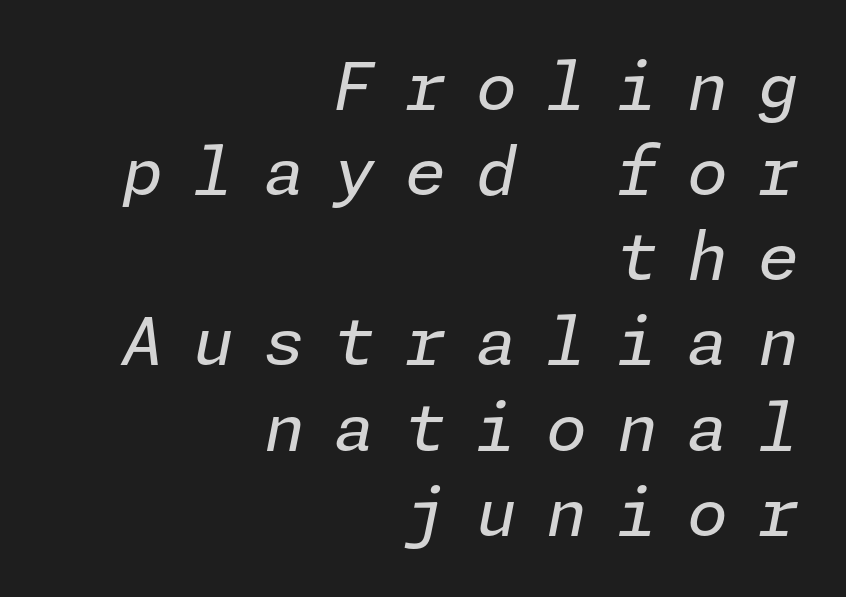
Q: Is the text bold? A: No.
Q: Is the text italic (slanted)? A: Yes, it leans right by about 11 degrees.
Q: Is the text underlined? A: No.
Q: How is the paragraph aligned? A: Right-aligned.
Q: Is the spacing between letters normal or unusually wide? A: Unusually wide.
Q: Is the spacing between lines tight, normal or loose? A: Normal.
Q: Width (condensed, normal, or wide)? A: Normal.
Q: Stroke contrast? A: Low.
Q: x-height? A: Medium.
